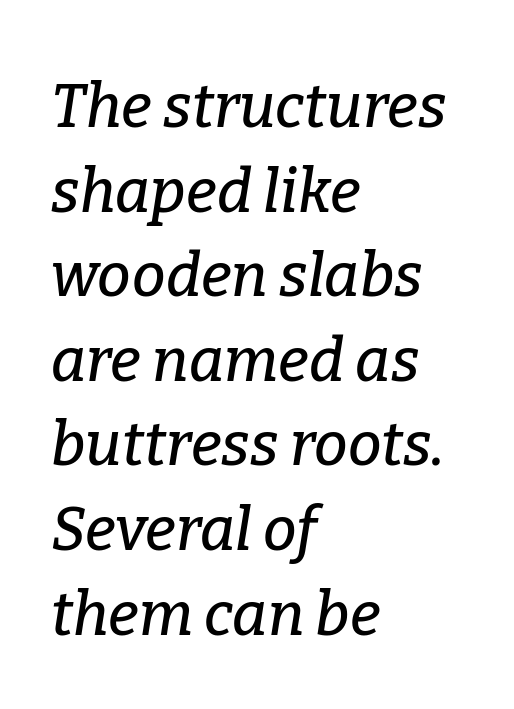
Q: Is the text italic (slanted)? A: Yes, it leans right by about 9 degrees.
Q: Is the typeface a serif or a sans-serif typeface? A: Serif.
Q: Is the text underlined? A: No.
Q: How is the paragraph aligned? A: Left-aligned.
Q: Is the spacing between letters normal or unusually wide? A: Normal.
Q: Is the spacing between lines tight, normal or loose? A: Normal.
Q: Width (condensed, normal, or wide)? A: Normal.
Q: Stroke contrast? A: Low.
Q: x-height? A: Medium.
Q: Monospaced? A: No.
